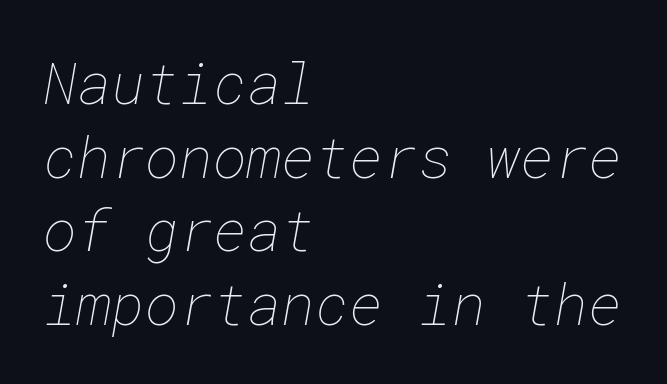
Q: Is the text bold? A: No.
Q: Is the text underlined? A: No.
Q: How is the paragraph aligned? A: Left-aligned.
Q: Is the spacing between letters normal or unusually wide? A: Normal.
Q: Is the spacing between lines tight, normal or loose? A: Normal.
Q: Width (condensed, normal, or wide)? A: Normal.
Q: Stroke contrast? A: Low.
Q: x-height? A: Medium.
